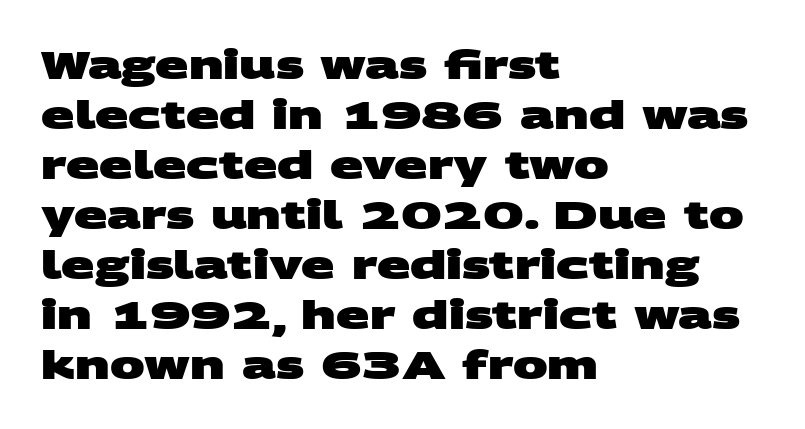
The image shows 39 px heavy, wide sans-serif type; set left-aligned, normal line spacing (1.28x), normal letter spacing, not underlined; medium stroke contrast and a large x-height.
